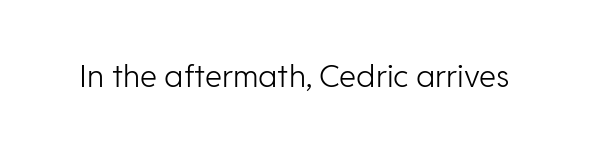
{"serif": "no", "italic": "no", "bold": "no", "weight": "light", "width": "normal", "stroke_contrast": "low", "x_height": "medium", "monospaced": "no", "underline": "no", "letter_spacing": "normal", "letter_spacing_em": 0.0, "glyph_px": 31}
